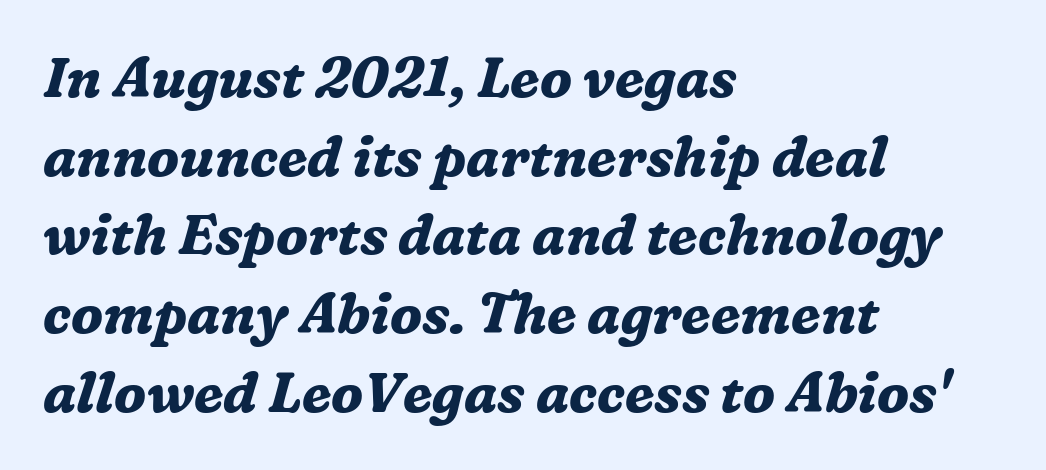
The image shows 55 px bold serif type, italic (leaning right); set left-aligned, normal line spacing (1.43x), normal letter spacing, not underlined; medium stroke contrast and a medium x-height.
